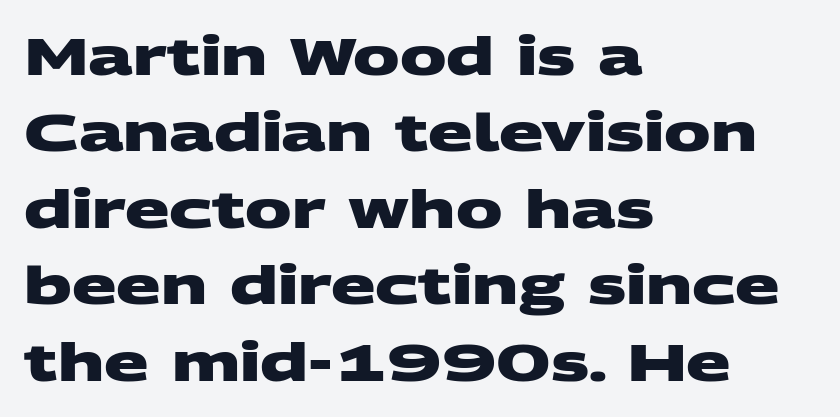
Q: Is the text bold? A: Yes.
Q: Is the typeface a serif or a sans-serif typeface? A: Sans-serif.
Q: Is the text underlined? A: No.
Q: How is the paragraph aligned? A: Left-aligned.
Q: Is the spacing between letters normal or unusually wide? A: Normal.
Q: Is the spacing between lines tight, normal or loose? A: Normal.
Q: Width (condensed, normal, or wide)? A: Wide.
Q: Stroke contrast? A: Medium.
Q: x-height? A: Large.
Q: Monospaced? A: No.
